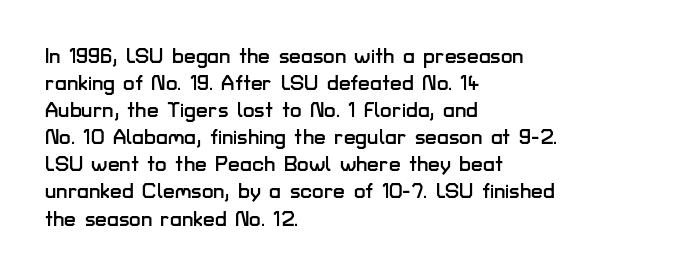
The letters stand straight up with perfectly vertical stems. Tracking here is standard; glyphs follow each other at the usual distance. Whoever set this chose a conventional vertical rhythm. The paragraph has a hard left edge and a soft right edge. Has an underline been added? It has not.
